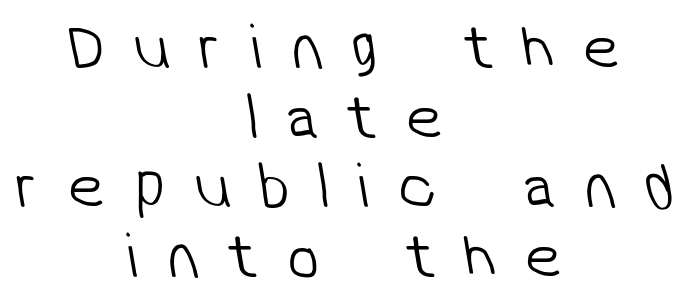
Q: Is the text bold? A: No.
Q: Is the typeface a serif or a sans-serif typeface? A: Sans-serif.
Q: Is the text underlined? A: No.
Q: How is the paragraph aligned? A: Centered.
Q: Is the spacing between letters normal or unusually wide? A: Unusually wide.
Q: Is the spacing between lines tight, normal or loose? A: Tight.
Q: Width (condensed, normal, or wide)? A: Normal.
Q: Stroke contrast? A: Low.
Q: x-height? A: Medium.
Q: Monospaced? A: No.
